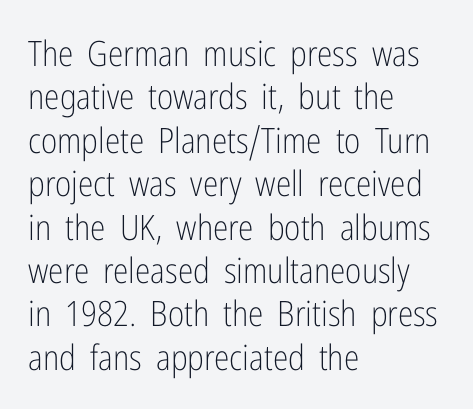
Q: Is the text bold? A: No.
Q: Is the text italic (slanted)? A: No, it is upright.
Q: Is the typeface a serif or a sans-serif typeface? A: Sans-serif.
Q: Is the text underlined? A: No.
Q: How is the paragraph aligned? A: Left-aligned.
Q: Is the spacing between letters normal or unusually wide? A: Normal.
Q: Width (condensed, normal, or wide)? A: Condensed.
Q: Stroke contrast? A: Low.
Q: x-height? A: Medium.
Q: Monospaced? A: No.
